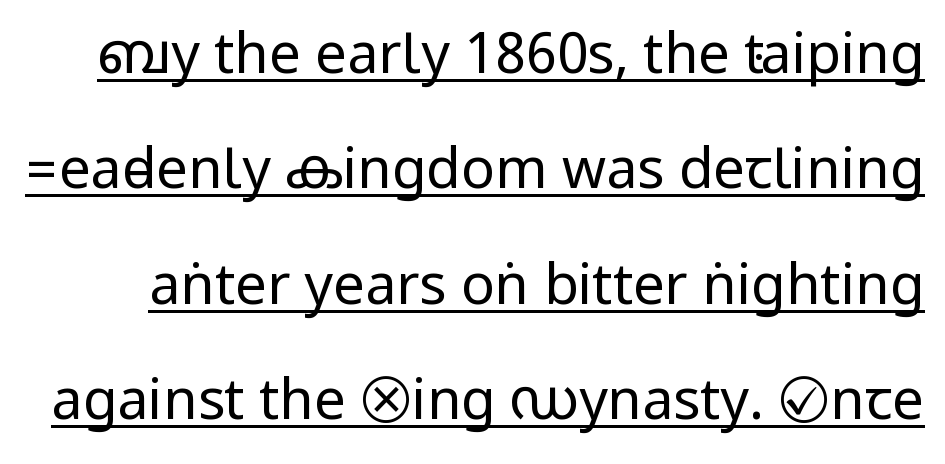
Students, observe the line beneath the letters — that is underlining. Leading: increased. The face used here is rendered with its standard letterfit. Ordinary non-slanted type is in use. On a weight scale, this lands at 450 or below.
